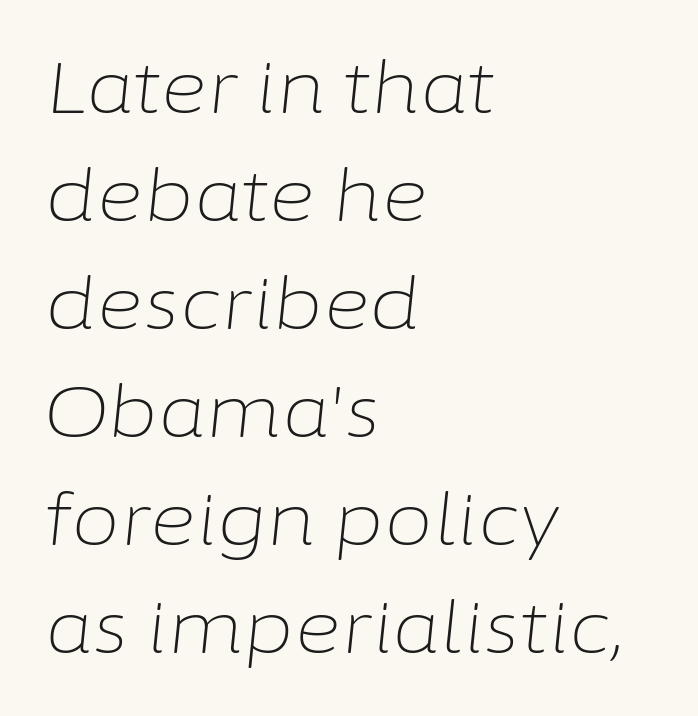
{"italic": "yes", "lean": "right", "slant_degrees": 6, "bold": "no", "weight": "light", "width": "normal", "stroke_contrast": "low", "x_height": "medium", "monospaced": "no", "underline": "no", "align": "left", "line_spacing": "normal", "line_spacing_ratio": 1.52, "letter_spacing": "normal", "letter_spacing_em": 0.0, "glyph_px": 71}
